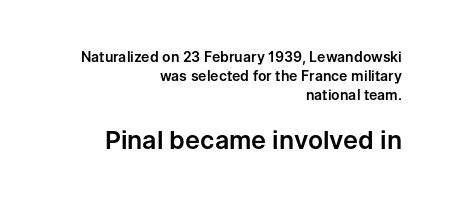
The image shows 25 px text type, upright; set right-aligned, normal line spacing (1.34x), normal letter spacing, not underlined; the second (bottom) block is 1.79x larger.
